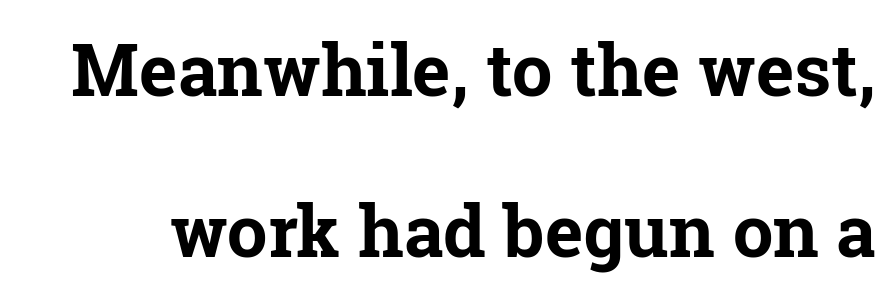
{"serif": "yes", "italic": "no", "bold": "yes", "weight": "bold", "width": "normal", "stroke_contrast": "low", "x_height": "medium", "monospaced": "no", "underline": "no", "line_spacing": "loose", "line_spacing_ratio": 2.24, "letter_spacing": "normal", "letter_spacing_em": 0.0, "glyph_px": 72}
